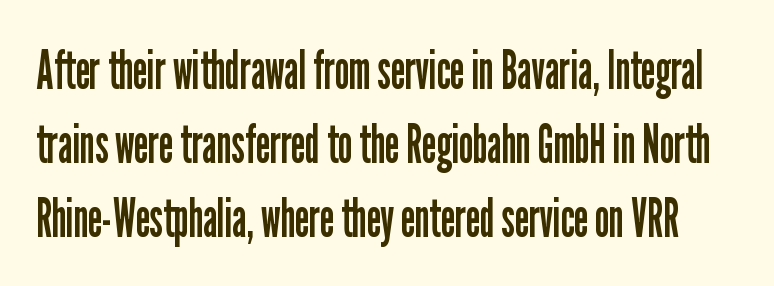
The tracking reads as untouched default to a designer's eye. Caption: face not bold, strokes unweighted. These lines are rendered in a variable-pitch font. A roman cut, with each character standing at attention.
